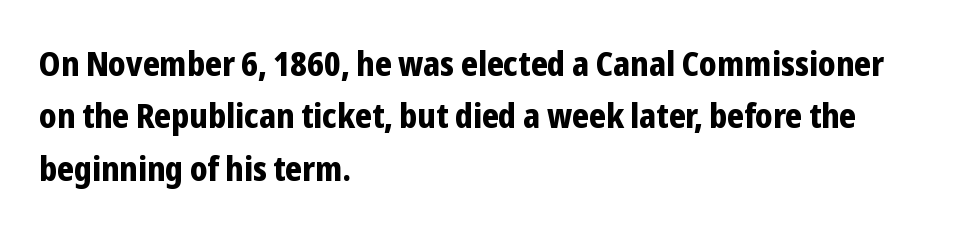
The image shows 34 px bold, condensed sans-serif type, upright; set left-aligned, normal line spacing (1.54x), normal letter spacing, not underlined; low stroke contrast and a medium x-height.
